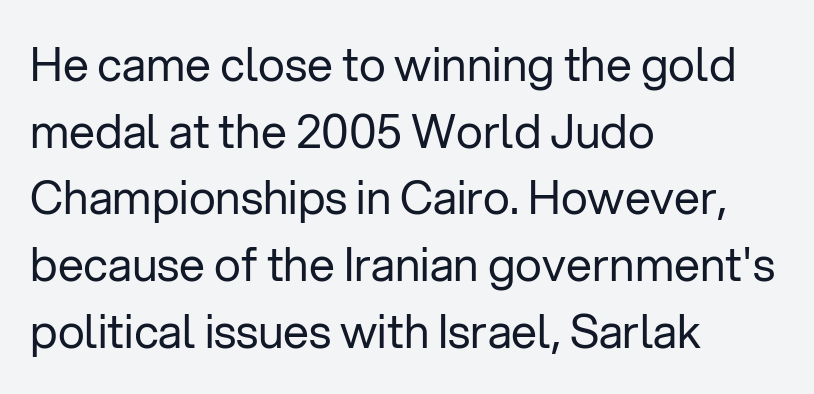
The specimen reads as upright at a glance. Each row of text sits above clean, open space. Typographically, this falls in the sans-serif category. Spacing verdict: proportional, widths tailored to each character.
